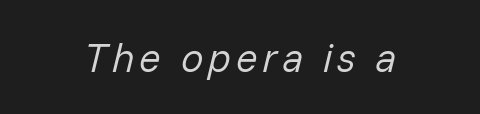
A clean baseline with only descenders dipping below it. This reads as an unemphasized weight, regular at the heaviest. Characters are canted at an angle relative to the baseline's perpendicular. Note the varied advance widths — an 'i' is clearly narrower than an 'm'.
